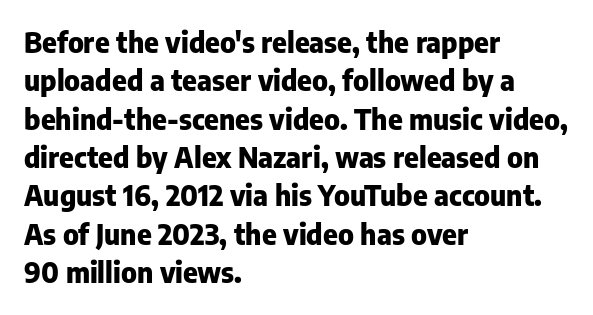
Q: Is the text bold? A: Yes.
Q: Is the text italic (slanted)? A: No, it is upright.
Q: Is the typeface a serif or a sans-serif typeface? A: Sans-serif.
Q: Is the text underlined? A: No.
Q: How is the paragraph aligned? A: Left-aligned.
Q: Is the spacing between letters normal or unusually wide? A: Normal.
Q: Is the spacing between lines tight, normal or loose? A: Normal.
Q: Width (condensed, normal, or wide)? A: Normal.
Q: Stroke contrast? A: Low.
Q: x-height? A: Medium.
Q: Monospaced? A: No.
